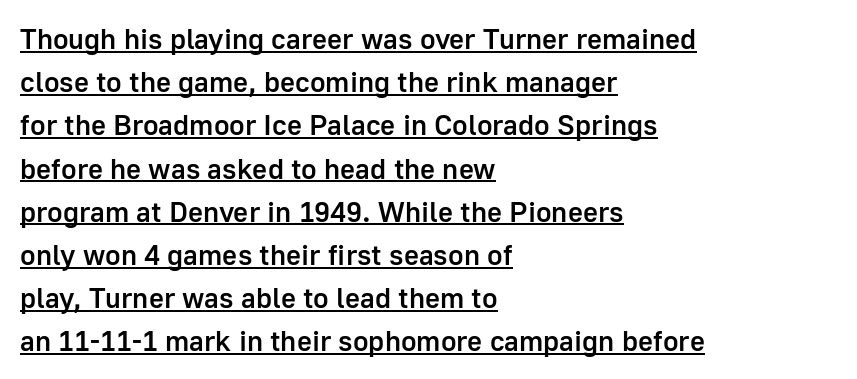
Heft: intermediate — a semibold. These lines are rendered in a variable-pitch font. The vertical gap from one line to the next is medium. The passage shown has conventional tracking throughout. You can see a thin bar hugging the bottom of the glyphs.
